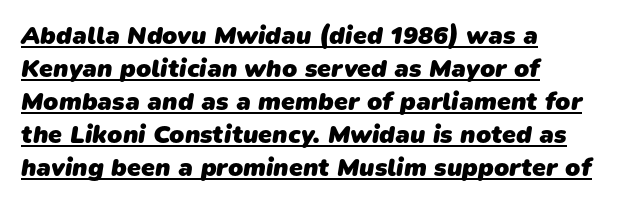
Does extra space separate the letters? No, they use regular spacing. How heavy is the stroke? Heavy — this is a bold. Teacher's note: observe the even left margin — that is flush-left alignment. Compared with typical paragraphs, the rows here are spaced about the same. The string is rendered with underlining switched on.
